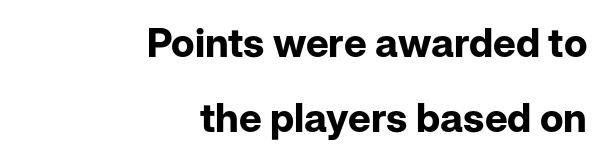
{"serif": "no", "italic": "no", "bold": "yes", "weight": "bold", "width": "normal", "stroke_contrast": "low", "x_height": "medium", "monospaced": "no", "underline": "no", "align": "right", "line_spacing_ratio": 1.88, "letter_spacing": "normal", "letter_spacing_em": 0.0, "glyph_px": 40}
